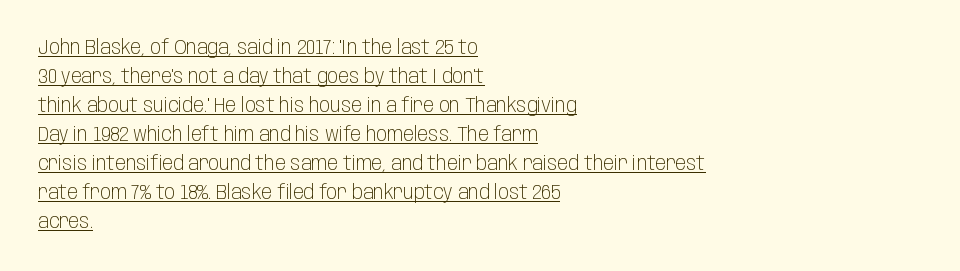
The image shows 20 px text type, upright; set left-aligned, normal line spacing (1.45x), normal letter spacing, underlined.
